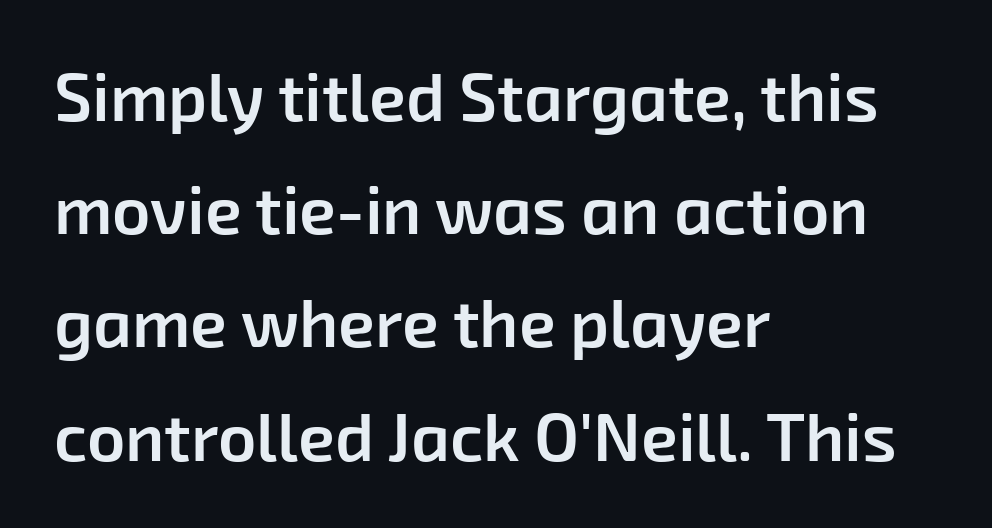
{"serif": "no", "bold": "semi", "weight": "semibold", "width": "normal", "stroke_contrast": "low", "x_height": "medium", "monospaced": "no", "underline": "no", "align": "left", "line_spacing": "normal", "line_spacing_ratio": 1.69, "letter_spacing": "normal", "letter_spacing_em": 0.0, "glyph_px": 67}
